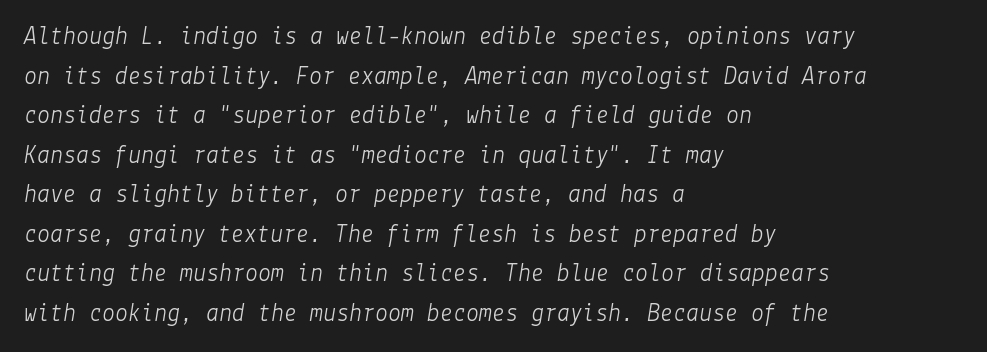
Observe the ordinary spacing: letters are neighbours, not strangers. Quick note: italic. Is there much room between lines? A standard amount, neither cramped nor airy. Anything drawn beneath the words? Only blank space. Compared with a typical body face, this is equally light or lighter still.
